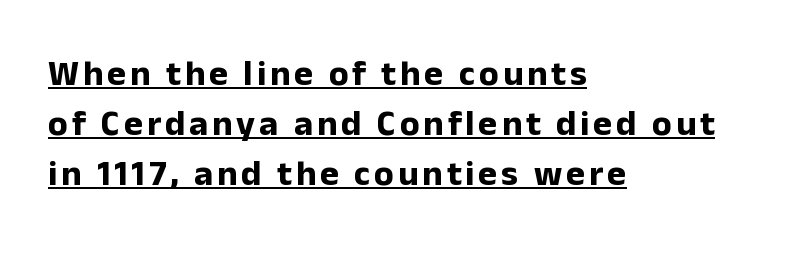
The image shows 36 px bold sans-serif type, upright; set left-aligned, normal line spacing (1.39x), underlined; low stroke contrast and a medium x-height.
